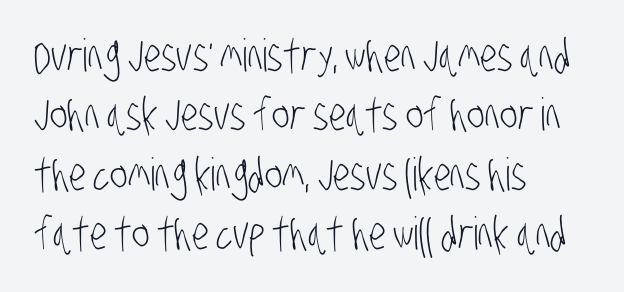
The vertical gap from one line to the next is medium. The letters sit at their default tracking, neither squeezed nor spread. Each letter keeps its own natural width here, so spacing adapts to shape. Has an underline been added? It has not. Font category for this specimen: sans-serif. Stroke mass is kept to a normal reading level or below.
